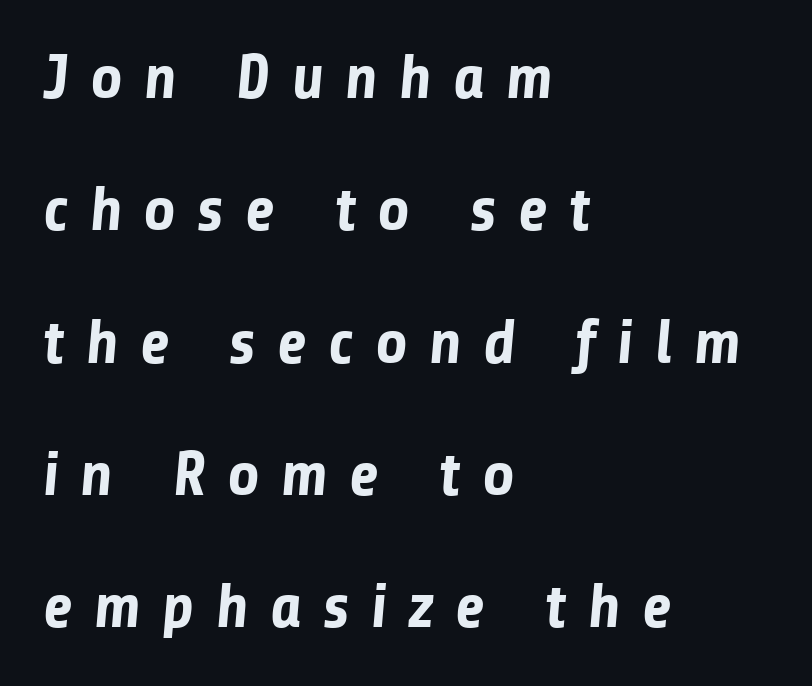
Q: Is the text bold? A: Yes.
Q: Is the typeface a serif or a sans-serif typeface? A: Sans-serif.
Q: Is the text underlined? A: No.
Q: How is the paragraph aligned? A: Left-aligned.
Q: Is the spacing between letters normal or unusually wide? A: Unusually wide.
Q: Is the spacing between lines tight, normal or loose? A: Loose.
Q: Width (condensed, normal, or wide)? A: Normal.
Q: Stroke contrast? A: Low.
Q: x-height? A: Medium.
Q: Monospaced? A: No.
